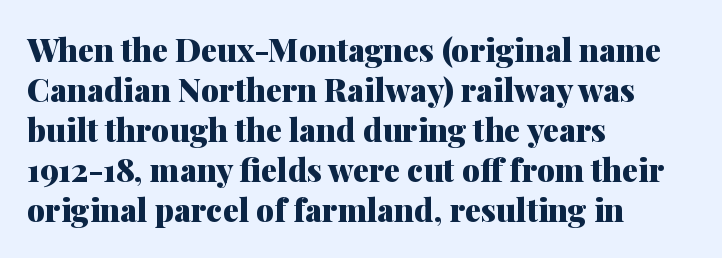
The image shows 32 px heavy serif type, upright; set left-aligned, normal line spacing (1.25x), normal letter spacing, not underlined; medium stroke contrast and a medium x-height.
